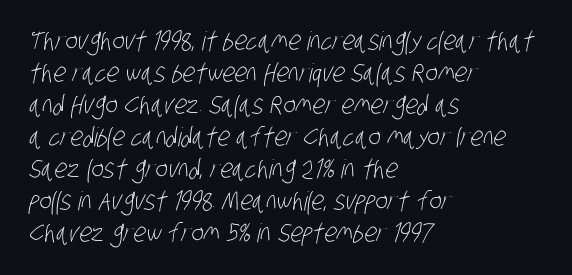
The image shows 26 px text type; set left-aligned, line spacing 1.23x, normal letter spacing, not underlined.
